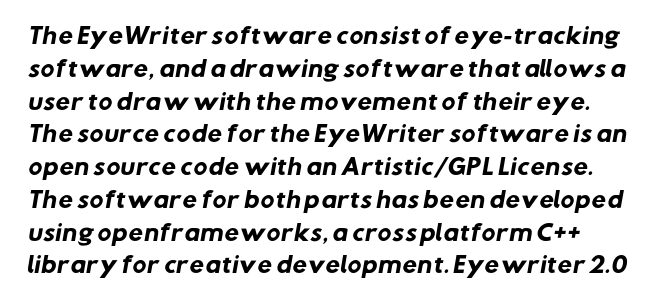
{"bold": "yes", "underline": "no", "line_spacing": "normal", "line_spacing_ratio": 1.56, "letter_spacing": "normal", "letter_spacing_em": 0.0, "glyph_px": 21}
